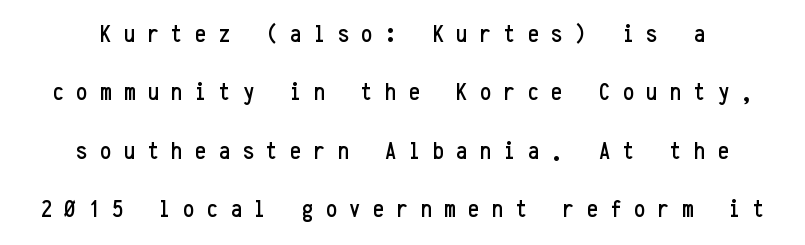
This rendering features lettering with no underline. The rendering inserts visible extra space after every character. Successive baselines arrive slowly, with a big drop between each. This sample uses an upright cut, with every glyph sitting square on the baseline.
